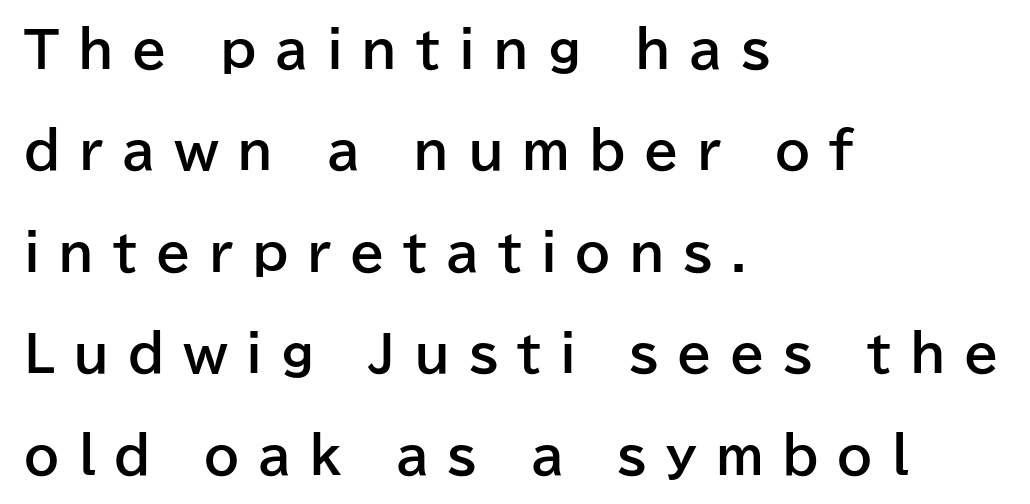
{"serif": "no", "italic": "no", "bold": "yes", "weight": "bold", "width": "normal", "stroke_contrast": "low", "x_height": "medium", "monospaced": "no", "underline": "no", "align": "left", "line_spacing": "loose", "line_spacing_ratio": 2.03, "letter_spacing": "wide", "letter_spacing_em": 0.37, "glyph_px": 50}
